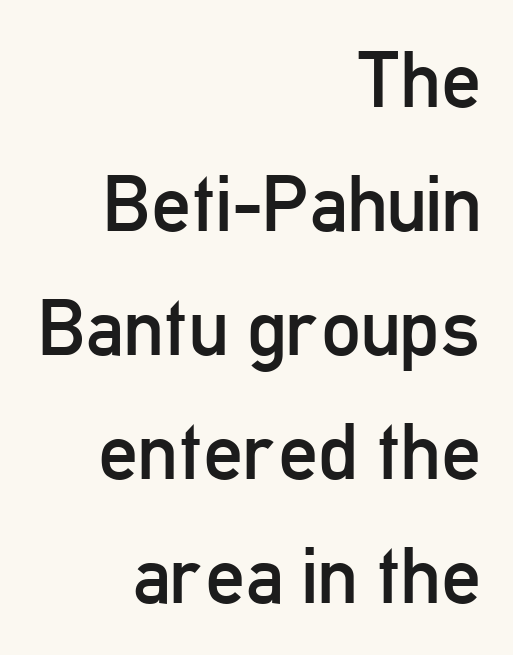
{"serif": "no", "italic": "no", "bold": "no", "weight": "regular", "width": "condensed", "stroke_contrast": "low", "x_height": "medium", "monospaced": "no", "underline": "no", "align": "right", "line_spacing": "normal", "line_spacing_ratio": 1.57, "letter_spacing": "normal", "letter_spacing_em": 0.0, "glyph_px": 79}
